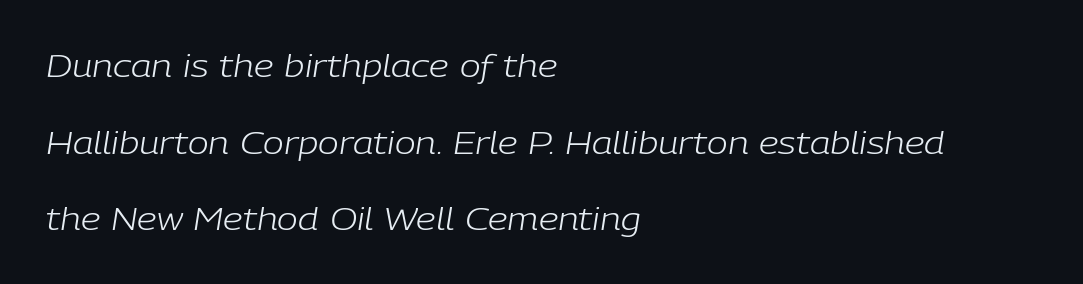
In terms of posture, this sample is oblique. Varying glyph widths throughout — classic text-font behaviour. Whoever set this chose breathing room over compactness in the vertical rhythm. The lines in this sample share a left origin and differ only in where they stop. Letter spacing: default. Bare-footed words on every line.
